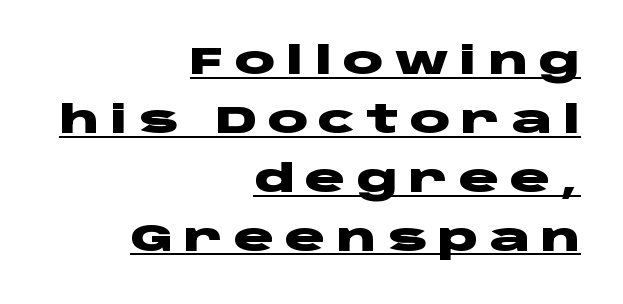
Q: Is the text bold? A: Yes.
Q: Is the text italic (slanted)? A: No, it is upright.
Q: Is the typeface a serif or a sans-serif typeface? A: Sans-serif.
Q: Is the text underlined? A: Yes.
Q: How is the paragraph aligned? A: Right-aligned.
Q: Is the spacing between letters normal or unusually wide? A: Unusually wide.
Q: Is the spacing between lines tight, normal or loose? A: Normal.
Q: Width (condensed, normal, or wide)? A: Wide.
Q: Stroke contrast? A: Low.
Q: x-height? A: Large.
Q: Monospaced? A: No.
